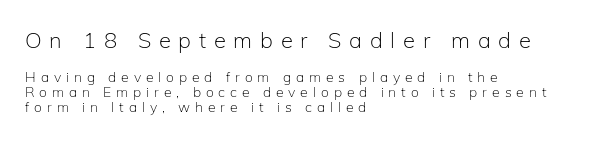
The strip under each line holds only bare page. In this sample the first text group is rendered at the bigger scale. Display-style spreading of the glyphs; the letterfit is very open. Horizontal bands of white between lines are thin slivers.
